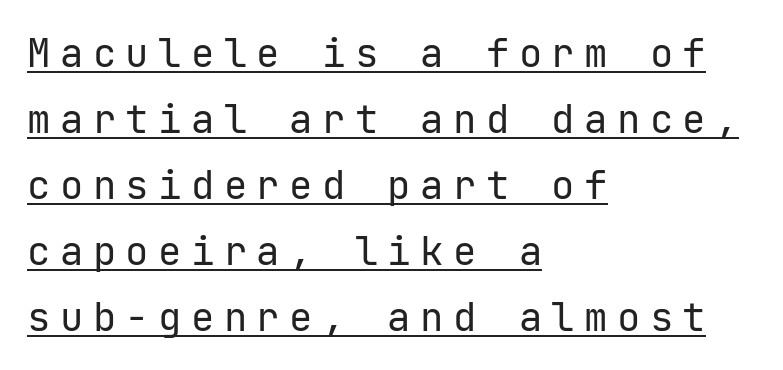
{"serif": "no", "italic": "no", "bold": "no", "weight": "regular", "width": "normal", "stroke_contrast": "low", "x_height": "medium", "underline": "yes", "align": "left", "line_spacing": "normal", "line_spacing_ratio": 1.69, "letter_spacing": "wide", "letter_spacing_em": 0.24, "glyph_px": 39}
